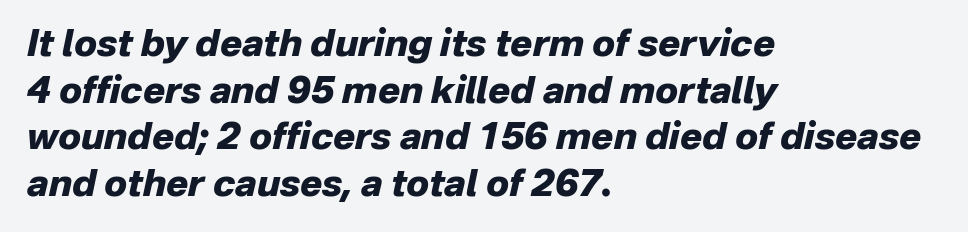
Q: Is the text bold? A: Yes.
Q: Is the text italic (slanted)? A: Yes, it leans right by about 12 degrees.
Q: Is the text underlined? A: No.
Q: How is the paragraph aligned? A: Left-aligned.
Q: Is the spacing between letters normal or unusually wide? A: Normal.
Q: Is the spacing between lines tight, normal or loose? A: Normal.
Q: Width (condensed, normal, or wide)? A: Normal.
Q: Stroke contrast? A: Low.
Q: x-height? A: Medium.
Q: Monospaced? A: No.
